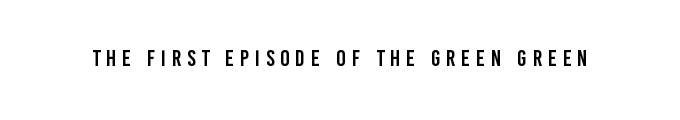
The baseline area is clear. You could only call the tracking loose — the letters float apart. This is the regular roman posture of the typeface.
